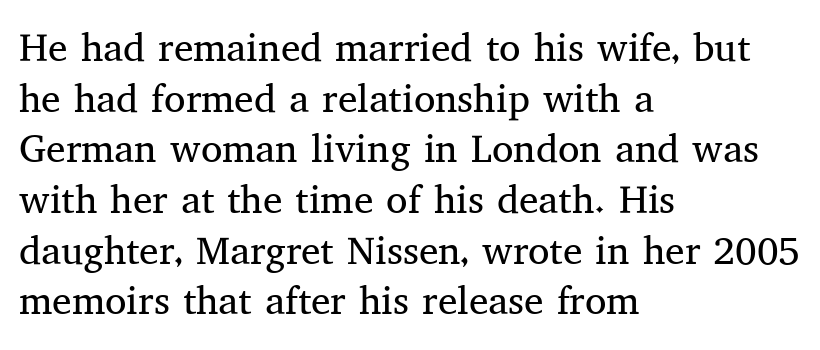
No extra ink here — the face is not bold. Unlike a clean sans, this face finishes its strokes with serifs. Do the characters align in a grid? No, the font is proportional. Does the leading feel generous? No, just average.
